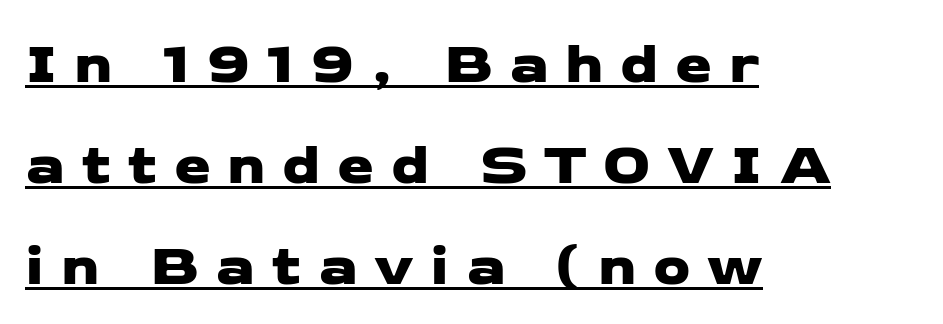
{"serif": "no", "width": "wide", "stroke_contrast": "low", "x_height": "medium", "monospaced": "no", "underline": "yes", "align": "left", "line_spacing_ratio": 1.71, "letter_spacing": "wide", "letter_spacing_em": 0.28, "glyph_px": 59}
